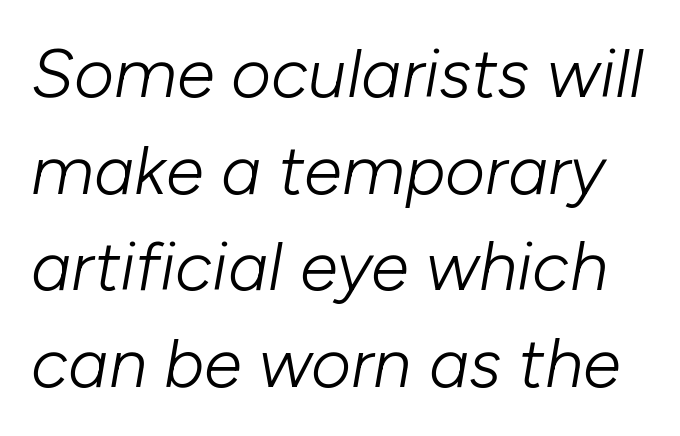
{"italic": "yes", "lean": "right", "slant_degrees": 10, "bold": "no", "weight": "light", "width": "normal", "stroke_contrast": "low", "x_height": "medium", "monospaced": "no", "underline": "no", "line_spacing": "normal", "line_spacing_ratio": 1.4, "letter_spacing": "normal", "letter_spacing_em": 0.0, "glyph_px": 69}
